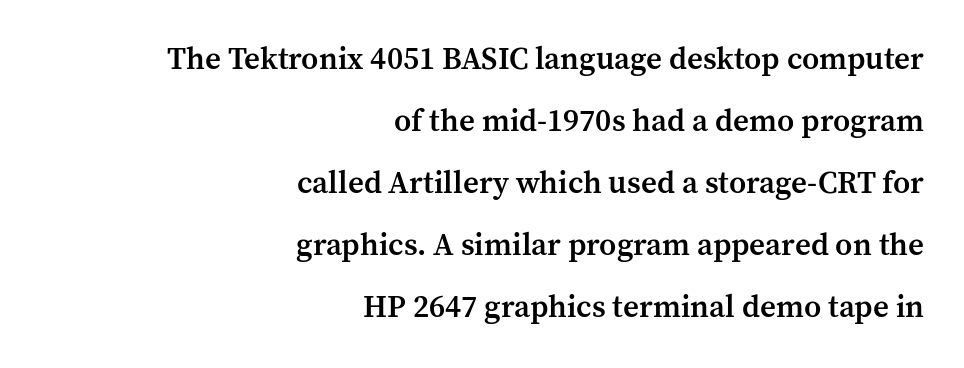
{"serif": "yes", "italic": "no", "bold": "semi", "weight": "semibold", "width": "normal", "stroke_contrast": "medium", "x_height": "medium", "monospaced": "no", "underline": "no", "align": "right", "line_spacing": "loose", "line_spacing_ratio": 2.0, "letter_spacing": "normal", "letter_spacing_em": 0.0, "glyph_px": 31}
